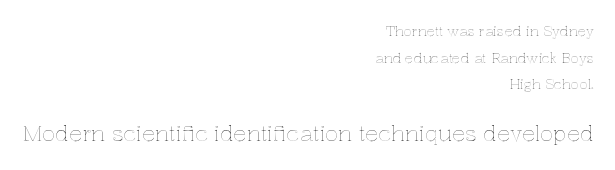
Q: Is the text italic (slanted)? A: No, it is upright.
Q: Is the text underlined? A: No.
Q: How is the paragraph aligned? A: Right-aligned.
Q: Is the spacing between letters normal or unusually wide? A: Normal.
Q: Is the spacing between lines tight, normal or loose? A: Loose.
Q: Which block of text is set in a larger size, the first (top) or the second (bottom)? A: The second (bottom) one.
